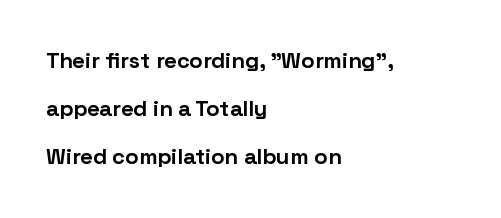
Q: Is the text bold? A: Yes.
Q: Is the text italic (slanted)? A: No, it is upright.
Q: Is the text underlined? A: No.
Q: How is the paragraph aligned? A: Left-aligned.
Q: Is the spacing between letters normal or unusually wide? A: Normal.
Q: Is the spacing between lines tight, normal or loose? A: Loose.
